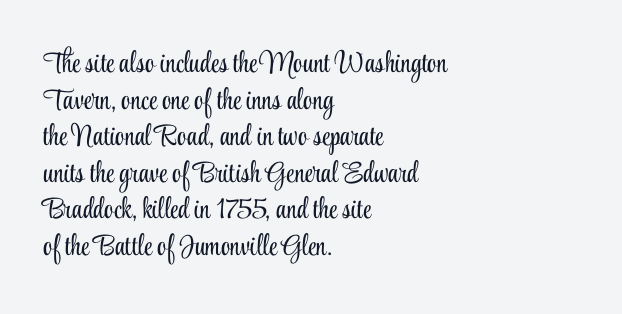
{"serif": "yes", "bold": "no", "weight": "light", "width": "condensed", "stroke_contrast": "low", "x_height": "small", "monospaced": "no", "underline": "no", "align": "left", "line_spacing": "normal", "line_spacing_ratio": 1.26, "letter_spacing": "normal", "letter_spacing_em": 0.0, "glyph_px": 29}
